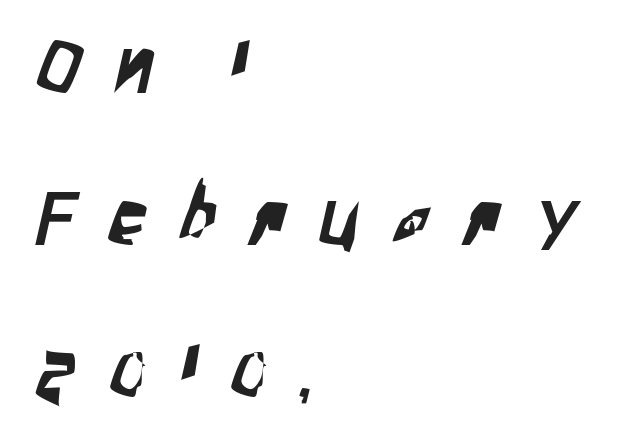
Q: Is the typeface a serif or a sans-serif typeface? A: Sans-serif.
Q: Is the text underlined? A: No.
Q: How is the paragraph aligned? A: Left-aligned.
Q: Is the spacing between letters normal or unusually wide? A: Unusually wide.
Q: Is the spacing between lines tight, normal or loose? A: Loose.
Q: Width (condensed, normal, or wide)? A: Condensed.
Q: Stroke contrast? A: Low.
Q: x-height? A: Large.
Q: Monospaced? A: No.
